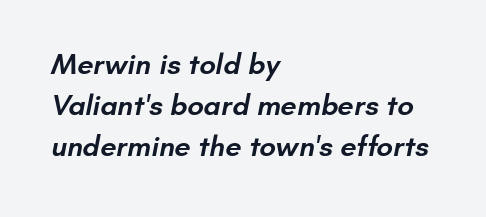
The image shows 29 px semibold sans-serif type; set left-aligned, normal line spacing (1.42x), normal letter spacing, not underlined; low stroke contrast and a small x-height.
